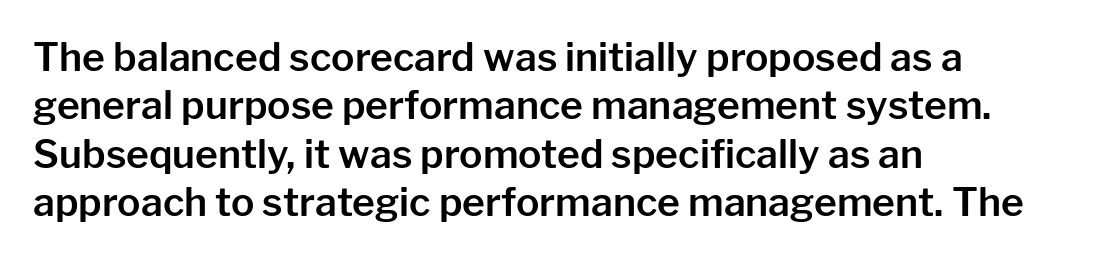
{"serif": "no", "italic": "no", "width": "normal", "stroke_contrast": "low", "x_height": "medium", "monospaced": "no", "underline": "no", "align": "left", "line_spacing_ratio": 1.24, "letter_spacing": "normal", "letter_spacing_em": 0.0, "glyph_px": 39}
